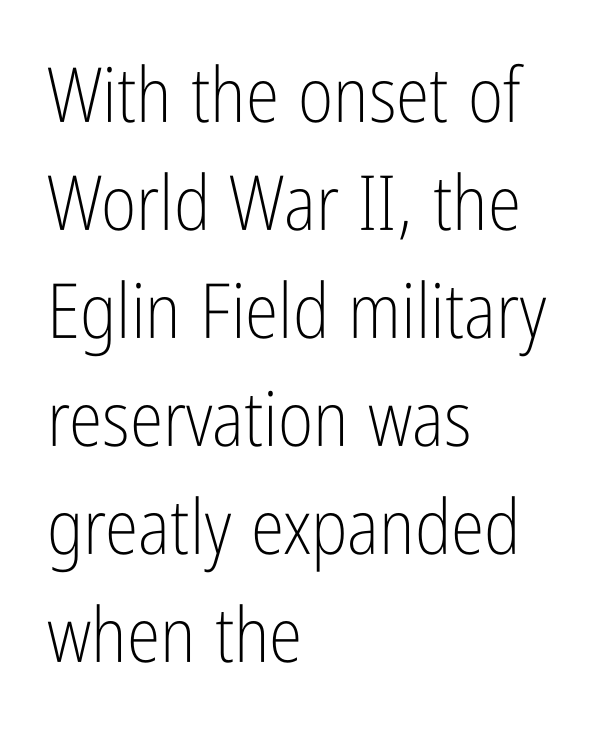
{"serif": "no", "italic": "no", "bold": "no", "weight": "light", "width": "condensed", "stroke_contrast": "low", "x_height": "medium", "monospaced": "no", "underline": "no", "align": "left", "line_spacing": "normal", "line_spacing_ratio": 1.42, "letter_spacing": "normal", "letter_spacing_em": 0.0, "glyph_px": 76}
